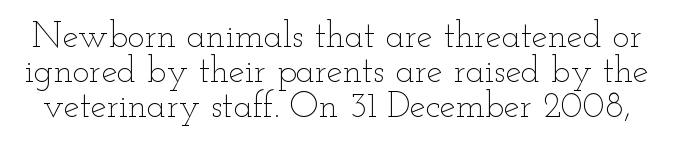
Q: Is the text bold? A: No.
Q: Is the text italic (slanted)? A: No, it is upright.
Q: Is the text underlined? A: No.
Q: Is the spacing between letters normal or unusually wide? A: Normal.
Q: Is the spacing between lines tight, normal or loose? A: Tight.
Q: Width (condensed, normal, or wide)? A: Wide.
Q: Stroke contrast? A: Low.
Q: x-height? A: Small.
Q: Monospaced? A: No.
